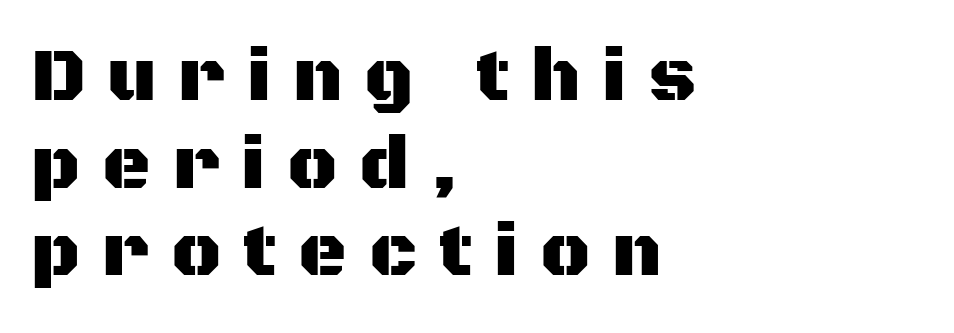
The image shows 75 px sans-serif type, upright; set left-aligned, line spacing 1.17x, unusually wide letter spacing (+0.29 em), not underlined; medium stroke contrast and a large x-height.
